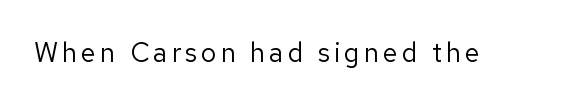
The space directly below the letters is spotless. The letters look calm and open, with moderate or lighter stems. Notice how the stems are strictly vertical — no italics here.
